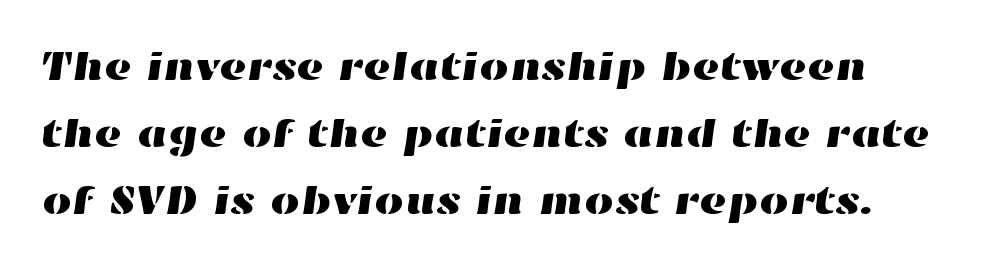
The image shows 42 px wide type; set normal line spacing (1.59x), normal letter spacing, not underlined; high stroke contrast and a medium x-height.
